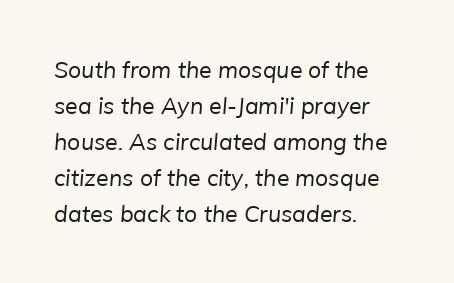
{"bold": "no", "underline": "no", "align": "left", "line_spacing": "normal", "line_spacing_ratio": 1.57, "letter_spacing": "normal", "letter_spacing_em": 0.0, "glyph_px": 23}
